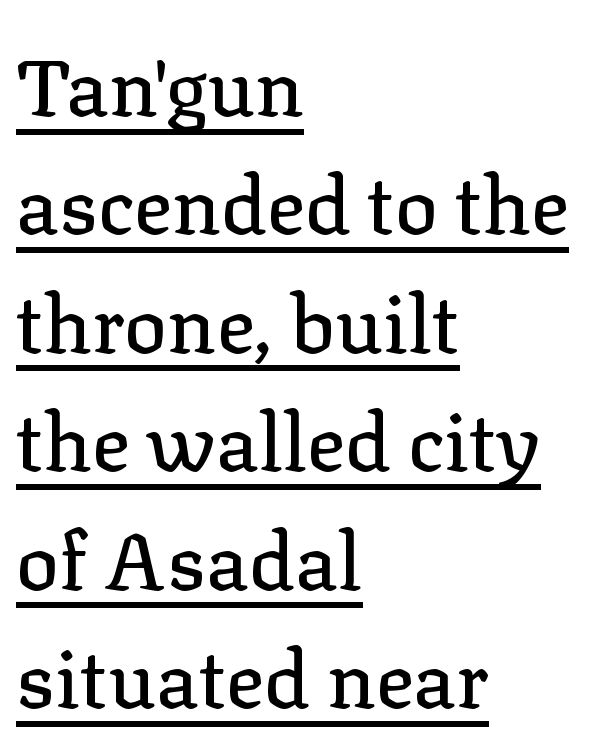
Q: Is the text italic (slanted)? A: No, it is upright.
Q: Is the typeface a serif or a sans-serif typeface? A: Serif.
Q: Is the text underlined? A: Yes.
Q: How is the paragraph aligned? A: Left-aligned.
Q: Is the spacing between letters normal or unusually wide? A: Normal.
Q: Is the spacing between lines tight, normal or loose? A: Normal.
Q: Width (condensed, normal, or wide)? A: Normal.
Q: Stroke contrast? A: Low.
Q: x-height? A: Medium.
Q: Monospaced? A: No.
